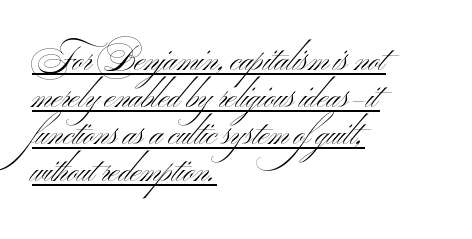
A typesetter would label this face a sans. Decoration check: the copy is underlined. The vertical gap from one line to the next is small. Vertical stems look standard width or narrower in stroke. These lines stack with their left ends in a neat column.
